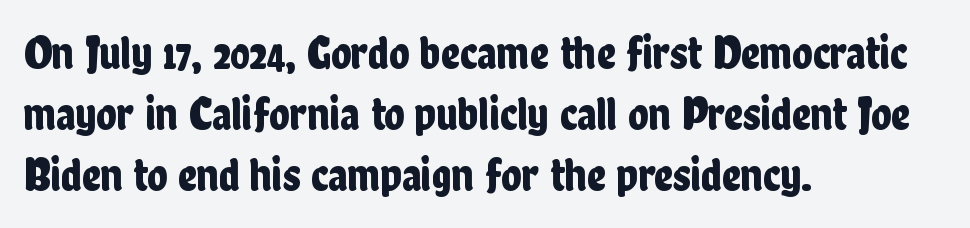
{"serif": "no", "italic": "no", "width": "condensed", "stroke_contrast": "low", "x_height": "medium", "monospaced": "no", "underline": "no", "align": "left", "line_spacing": "normal", "line_spacing_ratio": 1.3, "letter_spacing": "normal", "letter_spacing_em": 0.0, "glyph_px": 47}
